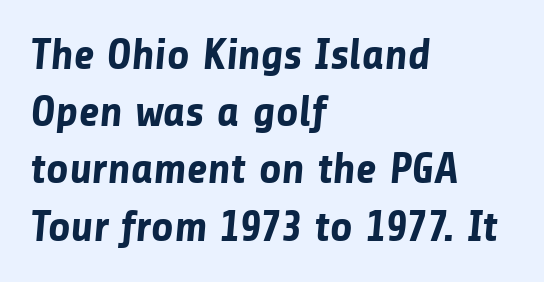
{"serif": "no", "bold": "yes", "weight": "bold", "width": "normal", "stroke_contrast": "low", "x_height": "medium", "monospaced": "no", "underline": "no", "align": "left", "line_spacing": "normal", "line_spacing_ratio": 1.3, "letter_spacing": "normal", "letter_spacing_em": 0.0, "glyph_px": 44}
